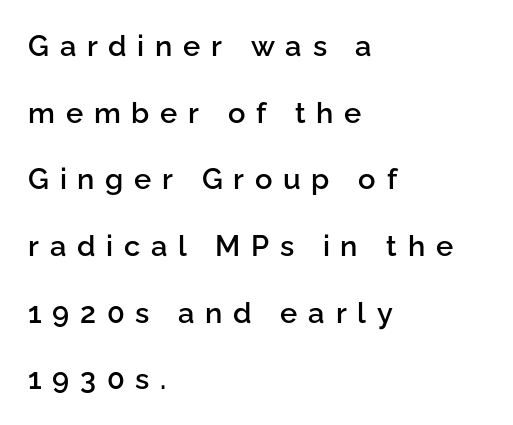
The typeface chosen for these lines omits serifs. Which margin do the lines hug? The left one — the right edge is uneven. The gap between lines stays unmarked. No italicization has been applied; the sample stays upright. These lines have a slow, spaced-out rhythm from letter to letter. Varying glyph widths throughout — classic text-font behaviour.
